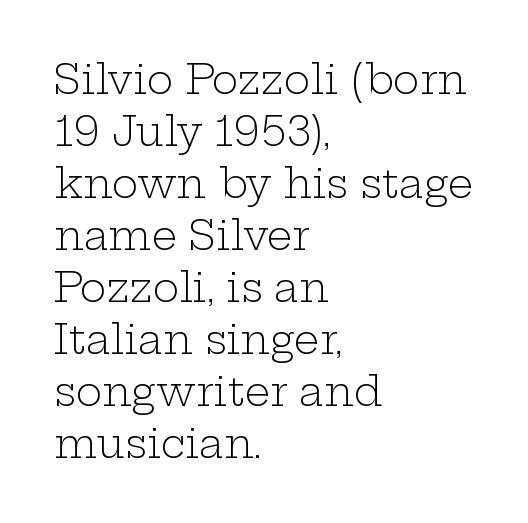
The image shows 40 px light, wide serif type, upright; set left-aligned, normal line spacing (1.3x), normal letter spacing, not underlined; low stroke contrast and a medium x-height.
